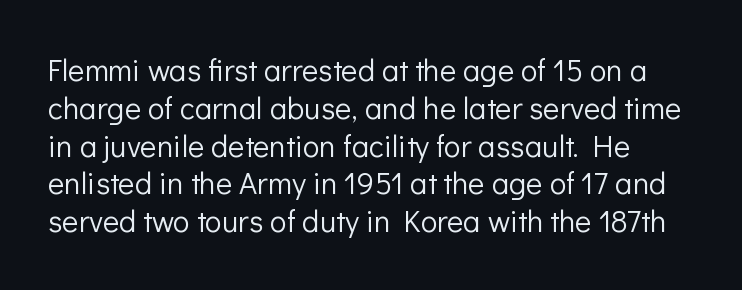
{"serif": "no", "italic": "no", "bold": "no", "weight": "light", "width": "normal", "stroke_contrast": "low", "x_height": "medium", "monospaced": "no", "underline": "no", "line_spacing_ratio": 1.22, "letter_spacing": "normal", "letter_spacing_em": 0.0, "glyph_px": 31}
